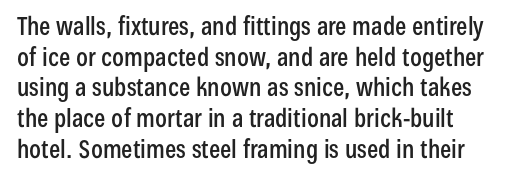
This sample uses plain, unmodified letter spacing. Notice how the stems are strictly vertical — no italics here. A clean baseline with only descenders dipping below it.
